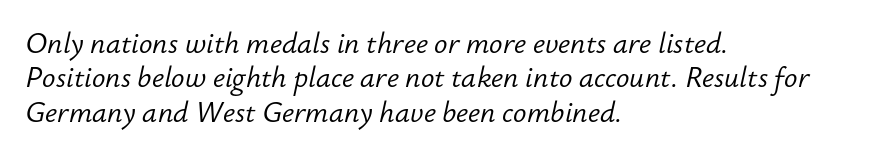
The image shows 28 px light type, italic (leaning right); set left-aligned, line spacing 1.23x, normal letter spacing, not underlined; low stroke contrast and a small x-height.
